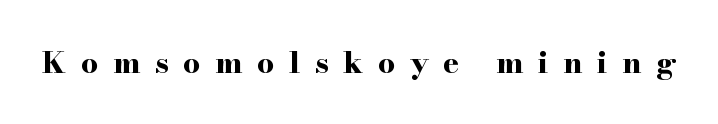
{"serif": "yes", "italic": "no", "bold": "yes", "weight": "bold", "width": "wide", "stroke_contrast": "high", "x_height": "small", "monospaced": "no", "underline": "no", "letter_spacing": "wide", "letter_spacing_em": 0.49, "glyph_px": 30}
